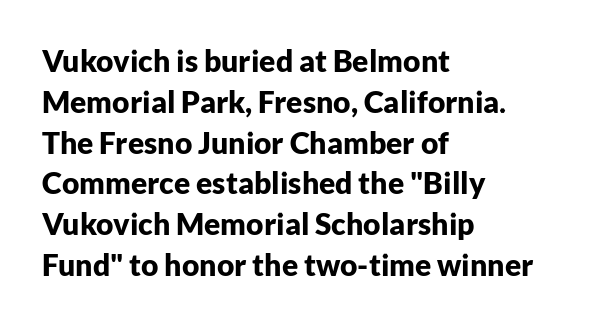
Default kerning and tracking; the words read as compact shapes. You could not count columns in this text — the font is proportionally spaced. The type sits square on the baseline with zero lean. Notice how descenders clear the ascenders below comfortably — that's standard leading.
